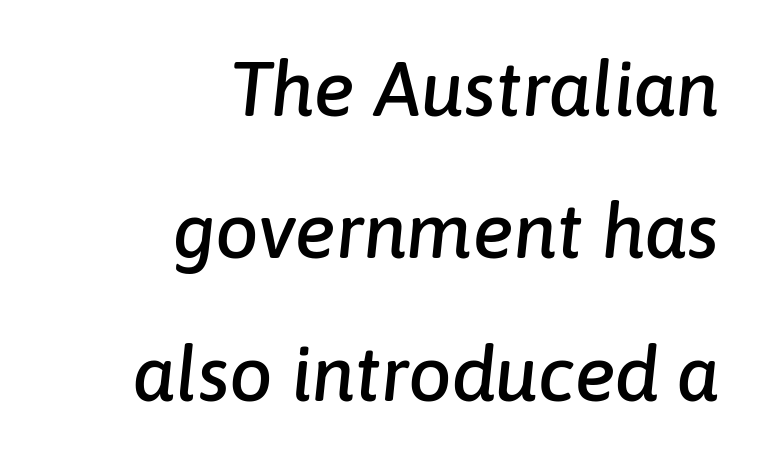
The image shows 77 px text type, italic (leaning right); set right-aligned, line spacing 1.85x, normal letter spacing, not underlined; low stroke contrast and a medium x-height.
